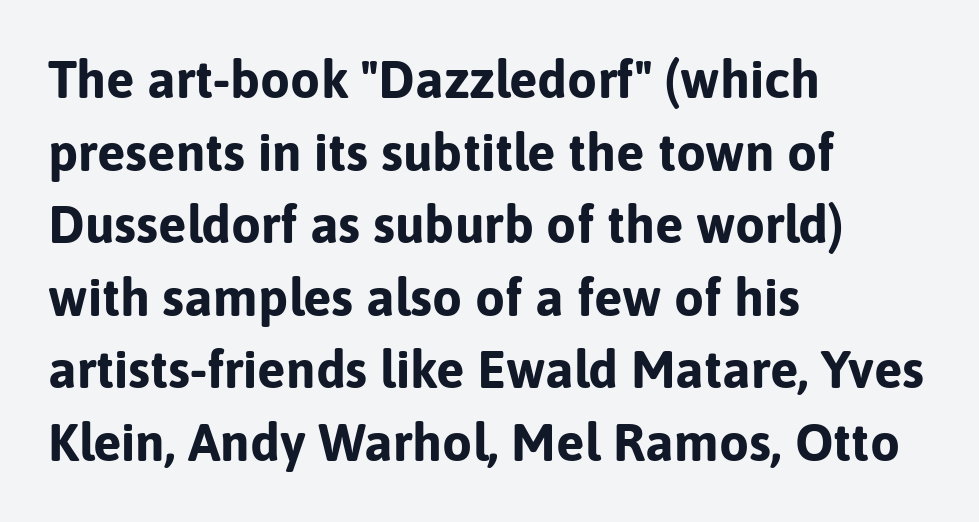
Q: Is the text bold? A: Yes.
Q: Is the text italic (slanted)? A: No, it is upright.
Q: Is the typeface a serif or a sans-serif typeface? A: Sans-serif.
Q: Is the text underlined? A: No.
Q: How is the paragraph aligned? A: Left-aligned.
Q: Is the spacing between letters normal or unusually wide? A: Normal.
Q: Is the spacing between lines tight, normal or loose? A: Normal.
Q: Width (condensed, normal, or wide)? A: Normal.
Q: Stroke contrast? A: Low.
Q: x-height? A: Medium.
Q: Monospaced? A: No.
